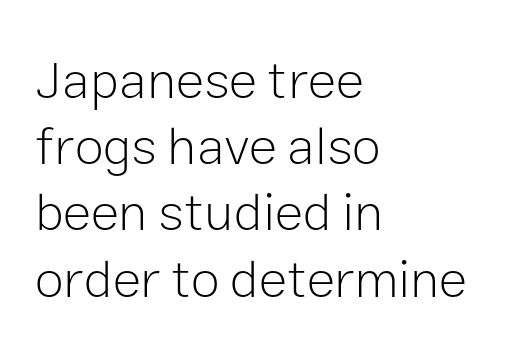
The image shows 53 px light sans-serif type, upright; set left-aligned, normal line spacing (1.25x), normal letter spacing, not underlined; low stroke contrast and a medium x-height.
